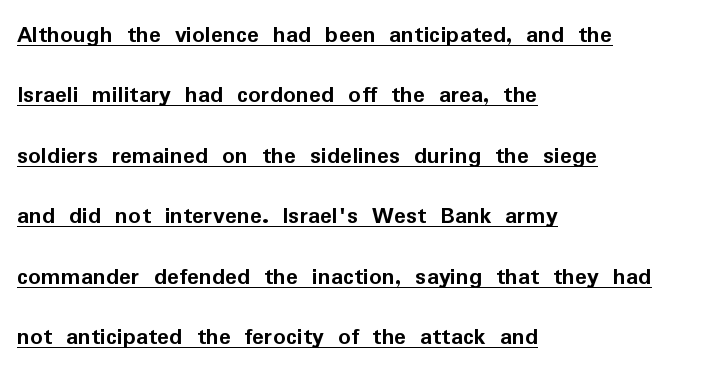
{"italic": "no", "bold": "yes", "underline": "yes", "align": "left", "line_spacing": "loose", "line_spacing_ratio": 2.42, "letter_spacing": "normal", "letter_spacing_em": 0.0, "glyph_px": 25}
